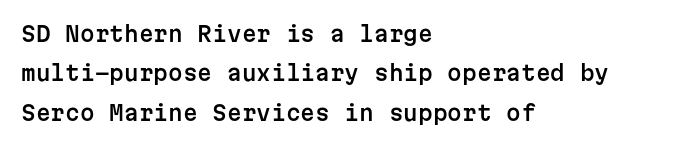
Q: Is the text italic (slanted)? A: No, it is upright.
Q: Is the text underlined? A: No.
Q: How is the paragraph aligned? A: Left-aligned.
Q: Is the spacing between letters normal or unusually wide? A: Normal.
